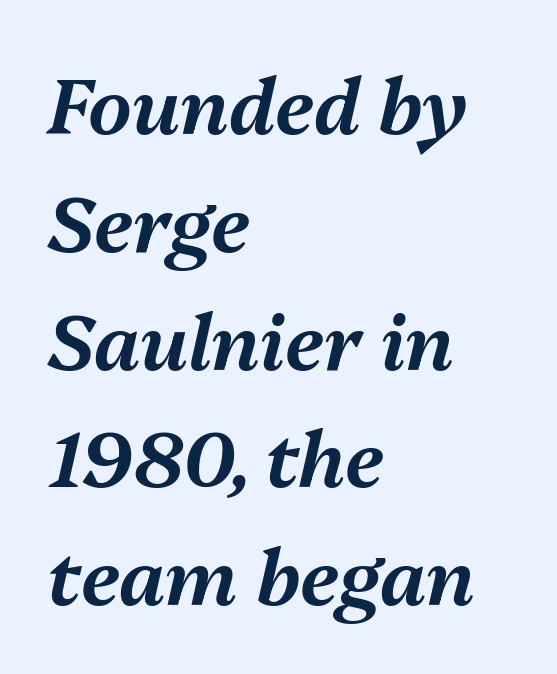
Q: Is the text italic (slanted)? A: Yes, it leans right by about 13 degrees.
Q: Is the text underlined? A: No.
Q: How is the paragraph aligned? A: Left-aligned.
Q: Is the spacing between letters normal or unusually wide? A: Normal.
Q: Is the spacing between lines tight, normal or loose? A: Normal.
Q: Width (condensed, normal, or wide)? A: Normal.
Q: Stroke contrast? A: Medium.
Q: x-height? A: Medium.
Q: Monospaced? A: No.
